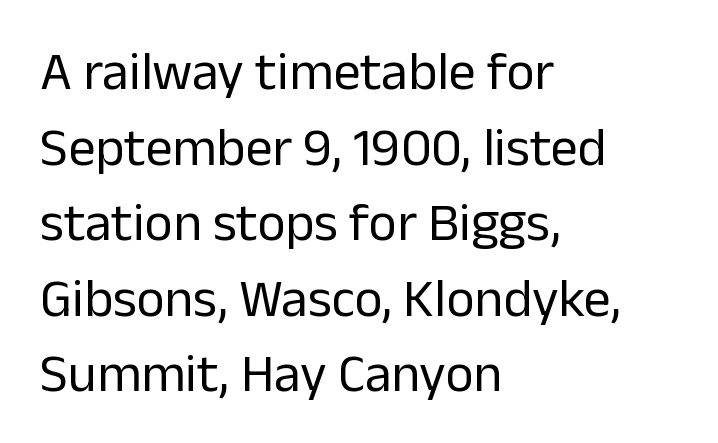
{"serif": "no", "italic": "no", "bold": "no", "weight": "regular", "width": "normal", "stroke_contrast": "low", "x_height": "medium", "monospaced": "no", "underline": "no", "align": "left", "line_spacing": "normal", "line_spacing_ratio": 1.4, "letter_spacing": "normal", "letter_spacing_em": 0.0, "glyph_px": 54}
